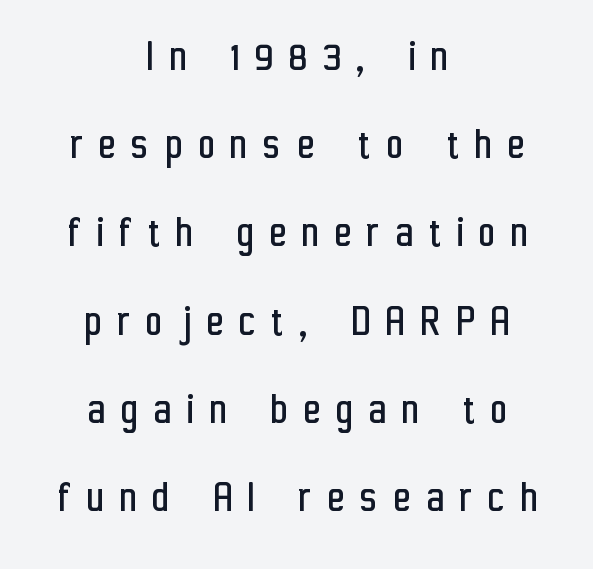
Q: Is the text bold? A: No.
Q: Is the text italic (slanted)? A: No, it is upright.
Q: Is the typeface a serif or a sans-serif typeface? A: Sans-serif.
Q: Is the text underlined? A: No.
Q: How is the paragraph aligned? A: Centered.
Q: Is the spacing between letters normal or unusually wide? A: Unusually wide.
Q: Is the spacing between lines tight, normal or loose? A: Loose.
Q: Width (condensed, normal, or wide)? A: Condensed.
Q: Stroke contrast? A: Low.
Q: x-height? A: Medium.
Q: Monospaced? A: No.
